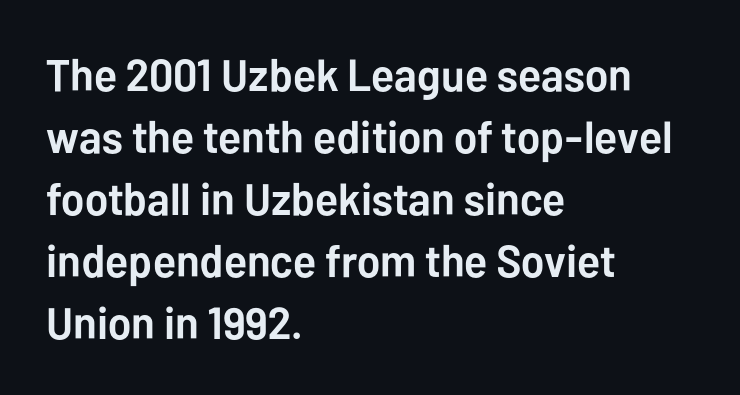
Tracking value appears to be zero — textbook default spacing. Vertical strokes here are truly vertical. The baseline area is clear. Font category for this specimen: sans-serif.
